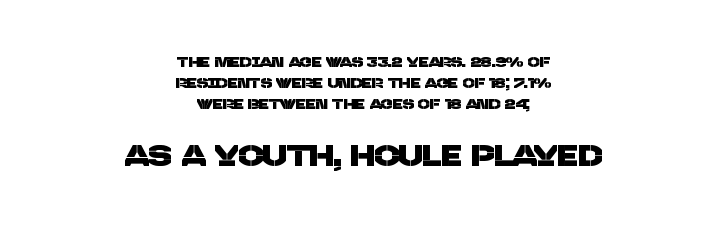
Default kerning and tracking; the words read as compact shapes. Do the characters align in a grid? No, the font is proportional. What's the leading like? Ordinary, nothing unusual. Larger block? The one below; the one above is distinctly smaller. The text was rendered using a sans face with plain stroke endings. Bare-footed words on every line.
